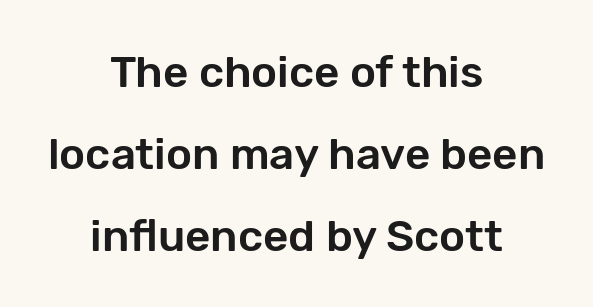
Is the letter spacing exaggerated? No — it looks like the ordinary default. The letters advance in unequal steps, a hallmark of proportional type. These lines stack symmetrically, like a column narrowing and widening about its center. The text was rendered using a sans face with plain stroke endings. The space beneath each line is pristine and unruled.
